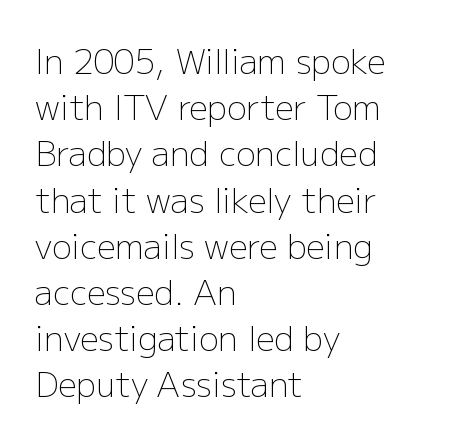
The image shows 33 px light sans-serif type, upright; set left-aligned, normal line spacing (1.4x), normal letter spacing, not underlined; low stroke contrast and a medium x-height.
